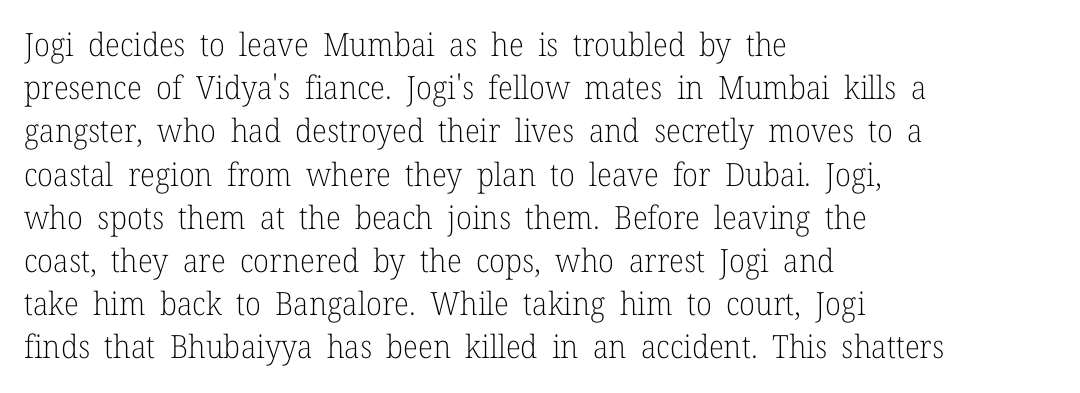
Q: Is the text bold? A: No.
Q: Is the text italic (slanted)? A: No, it is upright.
Q: Is the typeface a serif or a sans-serif typeface? A: Serif.
Q: Is the text underlined? A: No.
Q: How is the paragraph aligned? A: Left-aligned.
Q: Is the spacing between letters normal or unusually wide? A: Normal.
Q: Is the spacing between lines tight, normal or loose? A: Normal.
Q: Width (condensed, normal, or wide)? A: Normal.
Q: Stroke contrast? A: Low.
Q: x-height? A: Medium.
Q: Monospaced? A: No.
